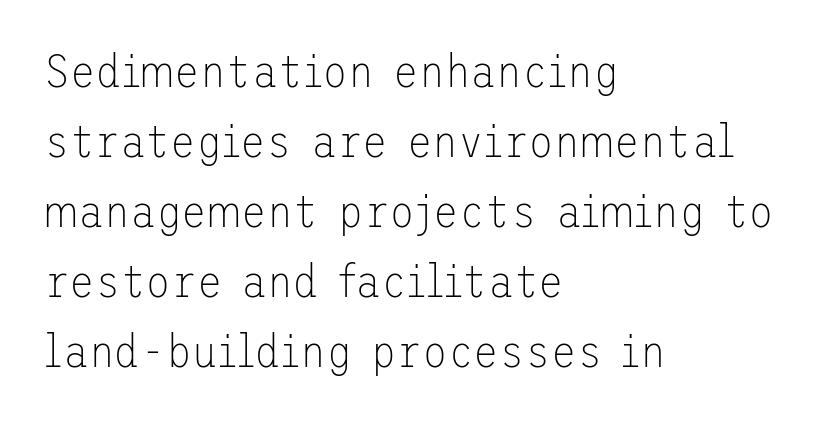
{"serif": "no", "italic": "no", "bold": "no", "weight": "thin", "width": "normal", "stroke_contrast": "low", "x_height": "medium", "underline": "no", "align": "left", "line_spacing": "normal", "line_spacing_ratio": 1.49, "letter_spacing": "normal", "letter_spacing_em": 0.0, "glyph_px": 47}
